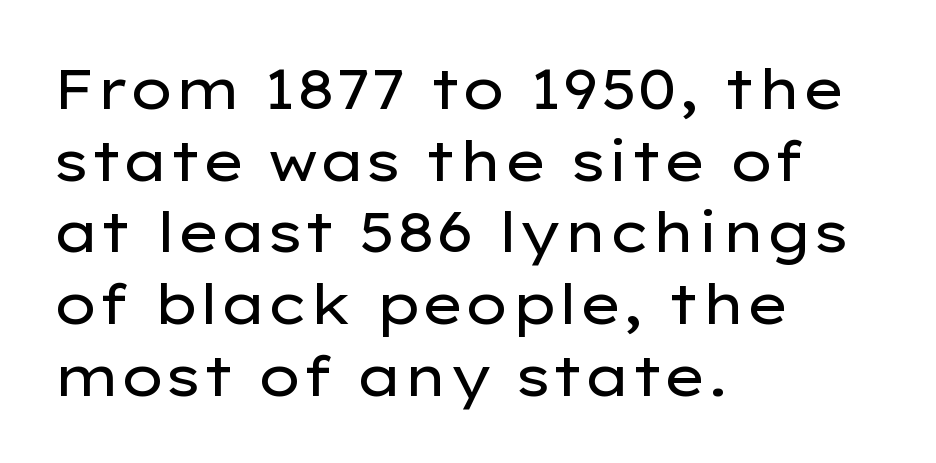
{"serif": "no", "italic": "no", "bold": "no", "weight": "regular", "width": "wide", "stroke_contrast": "low", "x_height": "medium", "monospaced": "no", "underline": "no", "align": "left", "line_spacing": "normal", "line_spacing_ratio": 1.28, "letter_spacing": "normal", "letter_spacing_em": 0.0, "glyph_px": 56}
